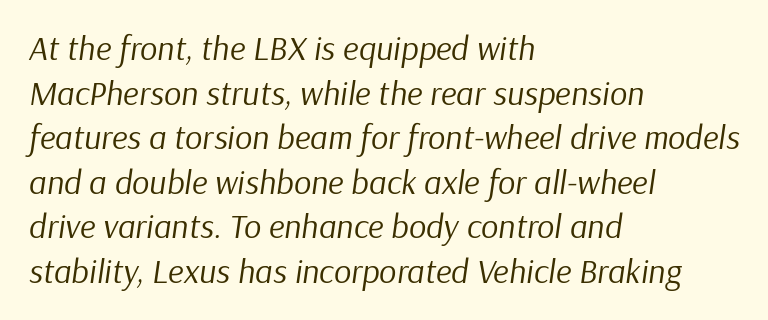
Q: Is the text bold? A: No.
Q: Is the text italic (slanted)? A: Yes, it leans right by about 9 degrees.
Q: Is the text underlined? A: No.
Q: How is the paragraph aligned? A: Left-aligned.
Q: Is the spacing between letters normal or unusually wide? A: Normal.
Q: Is the spacing between lines tight, normal or loose? A: Normal.
Q: Width (condensed, normal, or wide)? A: Normal.
Q: Stroke contrast? A: Low.
Q: x-height? A: Medium.
Q: Monospaced? A: No.
